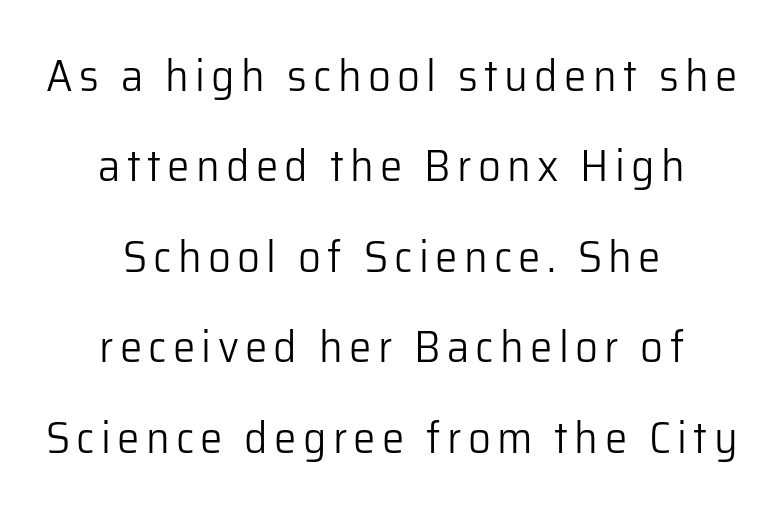
Q: Is the text bold? A: No.
Q: Is the text italic (slanted)? A: No, it is upright.
Q: Is the typeface a serif or a sans-serif typeface? A: Sans-serif.
Q: Is the text underlined? A: No.
Q: How is the paragraph aligned? A: Centered.
Q: Is the spacing between lines tight, normal or loose? A: Loose.
Q: Width (condensed, normal, or wide)? A: Normal.
Q: Stroke contrast? A: Low.
Q: x-height? A: Medium.
Q: Monospaced? A: No.
